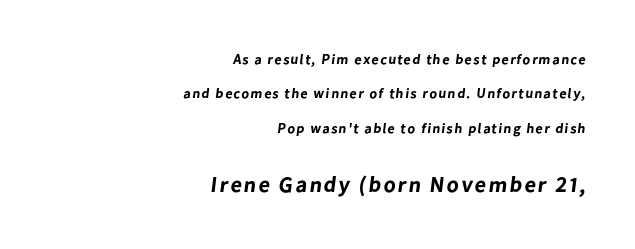
The rendering enlarges the type as you move from the upper chunk to the lower. Descenders hang freely into open space. Look at the stroke-to-counter ratio: heavy, a bold. Leading: increased. The paragraph shown leans on its right margin.
